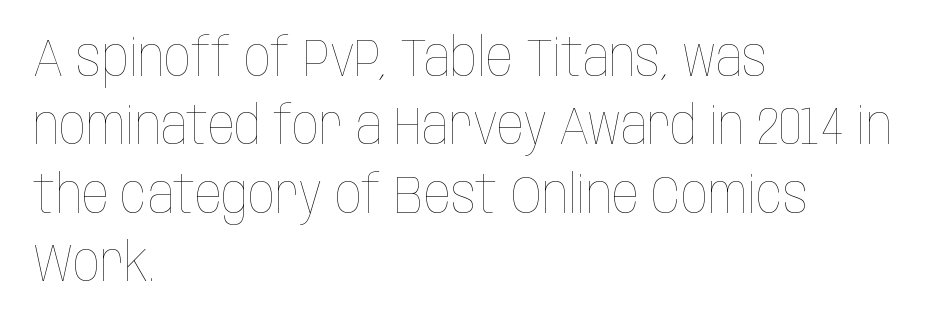
Students, observe: this is what conventionally led text looks like. Quick note: underline off. This sample has the flowing, uneven cadence of proportional lettering. Stems and bowls with no extra thickness — not bold. These lines are set flush left with a ragged right edge.
